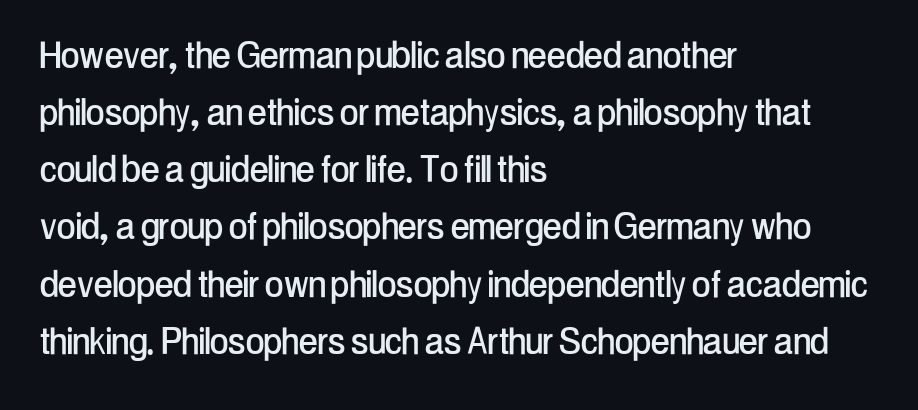
The image shows 45 px condensed sans-serif type, upright; set left-aligned, normal line spacing (1.27x), normal letter spacing, not underlined; low stroke contrast and a medium x-height.
